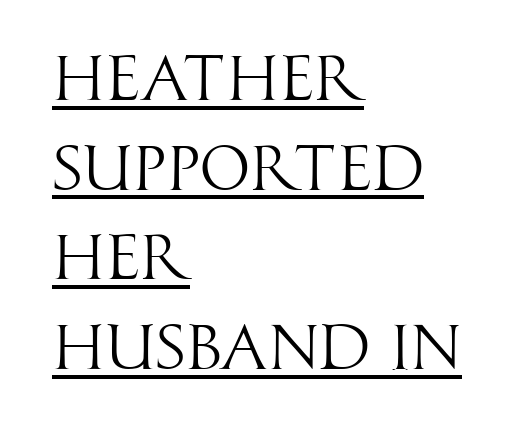
Q: Is the text bold? A: No.
Q: Is the text italic (slanted)? A: No, it is upright.
Q: Is the typeface a serif or a sans-serif typeface? A: Sans-serif.
Q: Is the text underlined? A: Yes.
Q: How is the paragraph aligned? A: Left-aligned.
Q: Is the spacing between letters normal or unusually wide? A: Normal.
Q: Is the spacing between lines tight, normal or loose? A: Normal.
Q: Width (condensed, normal, or wide)? A: Condensed.
Q: Stroke contrast? A: High.
Q: x-height? A: Large.
Q: Monospaced? A: No.
